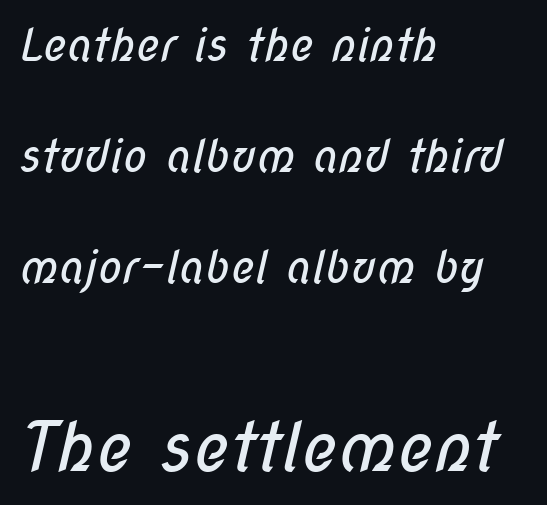
The image shows 68 px regular-weight, condensed sans-serif type; set left-aligned, loose line spacing (2.47x), normal letter spacing, not underlined; the second (bottom) block is 1.51x larger; low stroke contrast and a medium x-height.
